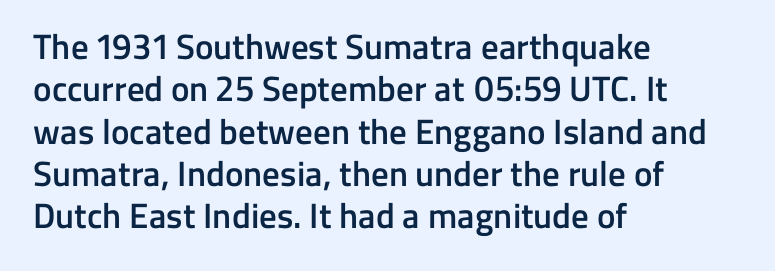
The image shows 35 px semibold sans-serif type, upright; set left-aligned, line spacing 1.21x, normal letter spacing, not underlined; low stroke contrast and a medium x-height.
